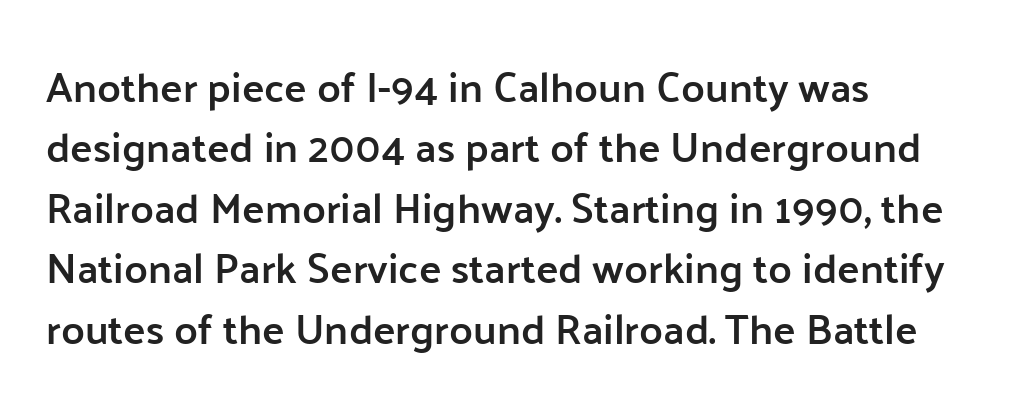
A clean baseline with only descenders dipping below it. Type style note: lacks serifs. The type is set solid horizontally, with unmodified tracking. Interline gaps are of average width in this sample. Nope, not italic — everything's standing straight. Heft: intermediate — a semibold.
